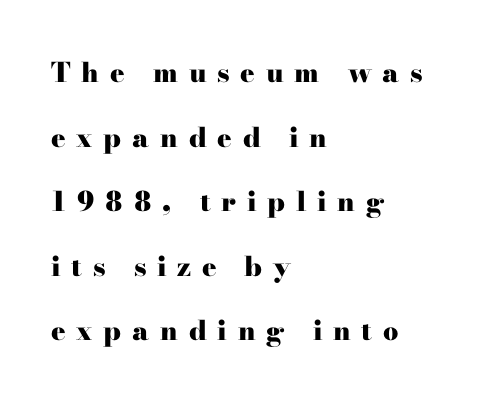
The image shows 27 px bold type, upright; set left-aligned, loose line spacing (2.39x), unusually wide letter spacing (+0.4 em), not underlined.
